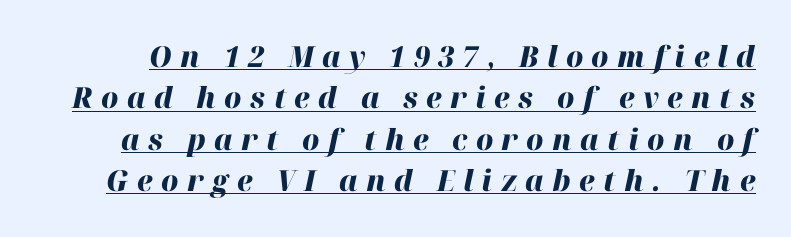
The image shows 29 px heavy type, italic (leaning right); set normal line spacing (1.43x), unusually wide letter spacing (+0.29 em), underlined; high stroke contrast and a medium x-height.
